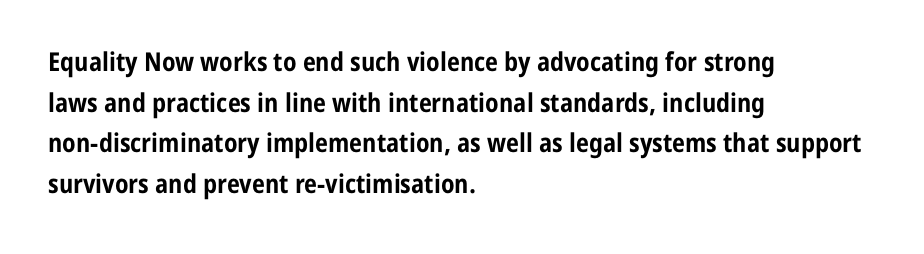
The image shows 26 px bold type, upright; set left-aligned, normal line spacing (1.56x), normal letter spacing, not underlined.
